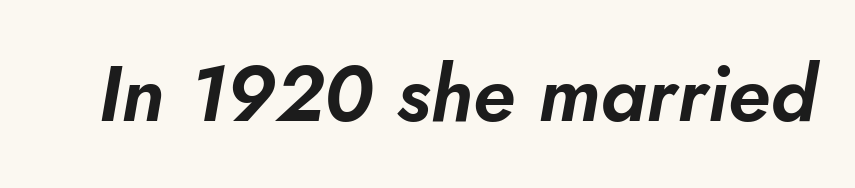
{"italic": "yes", "lean": "right", "slant_degrees": 10, "width": "normal", "stroke_contrast": "low", "x_height": "small", "monospaced": "no", "underline": "no", "letter_spacing": "normal", "letter_spacing_em": 0.0, "glyph_px": 79}
